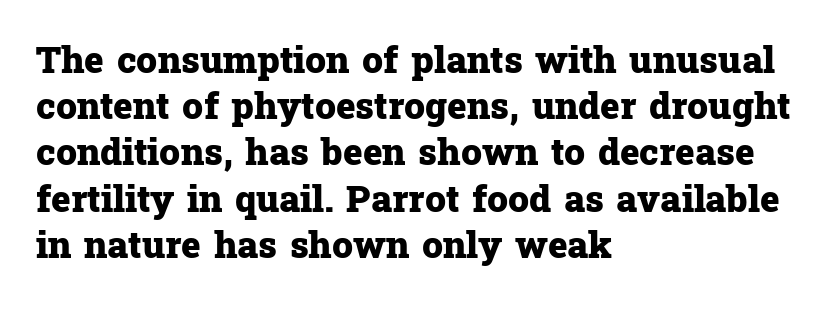
The image shows 37 px heavy serif type, upright; set left-aligned, normal line spacing (1.25x), normal letter spacing, not underlined; low stroke contrast and a medium x-height.
